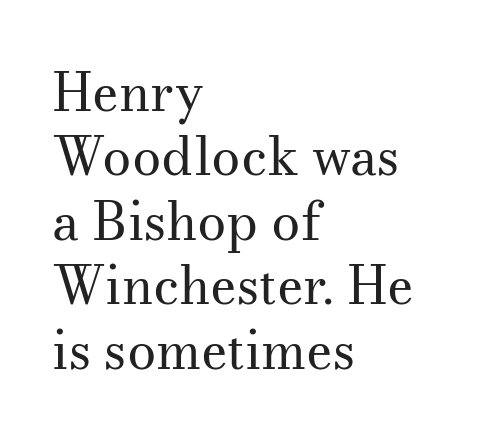
The image shows 52 px regular-weight serif type, upright; set left-aligned, line spacing 1.24x, normal letter spacing, not underlined; medium stroke contrast and a small x-height.
